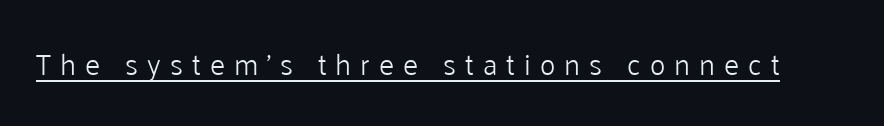
The image shows 29 px light sans-serif type, upright; set unusually wide letter spacing (+0.31 em), underlined; low stroke contrast and a medium x-height.
